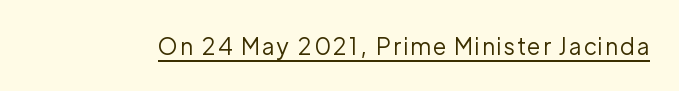
{"italic": "no", "bold": "no", "underline": "yes", "glyph_px": 23}
